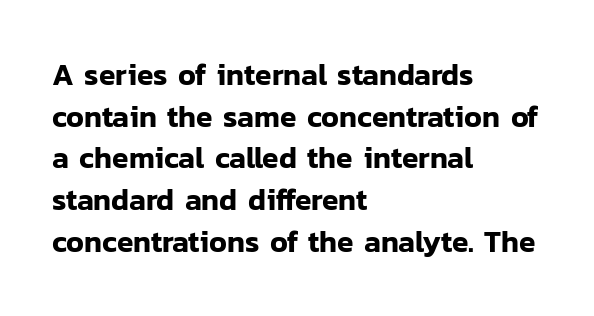
Q: Is the text italic (slanted)? A: No, it is upright.
Q: Is the typeface a serif or a sans-serif typeface? A: Sans-serif.
Q: Is the text underlined? A: No.
Q: How is the paragraph aligned? A: Left-aligned.
Q: Is the spacing between letters normal or unusually wide? A: Normal.
Q: Is the spacing between lines tight, normal or loose? A: Normal.
Q: Width (condensed, normal, or wide)? A: Normal.
Q: Stroke contrast? A: Low.
Q: x-height? A: Medium.
Q: Monospaced? A: No.
